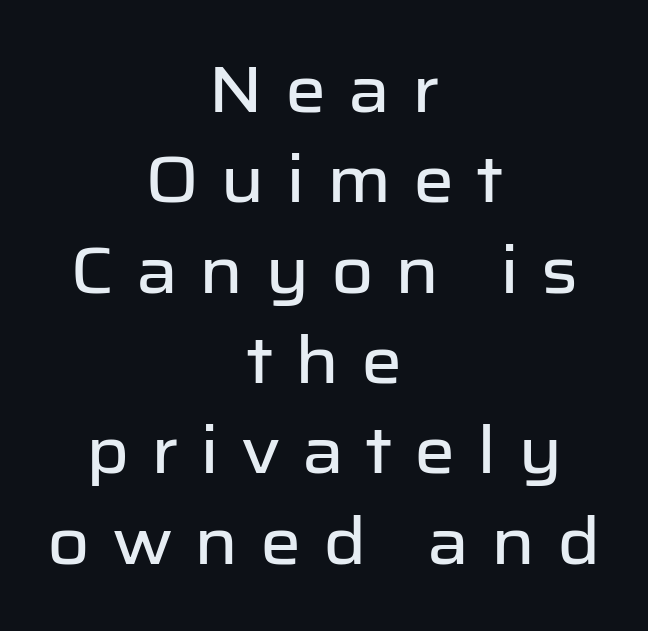
Q: Is the text italic (slanted)? A: No, it is upright.
Q: Is the typeface a serif or a sans-serif typeface? A: Sans-serif.
Q: Is the text underlined? A: No.
Q: How is the paragraph aligned? A: Centered.
Q: Is the spacing between letters normal or unusually wide? A: Unusually wide.
Q: Is the spacing between lines tight, normal or loose? A: Normal.
Q: Width (condensed, normal, or wide)? A: Normal.
Q: Stroke contrast? A: Low.
Q: x-height? A: Medium.
Q: Monospaced? A: No.
